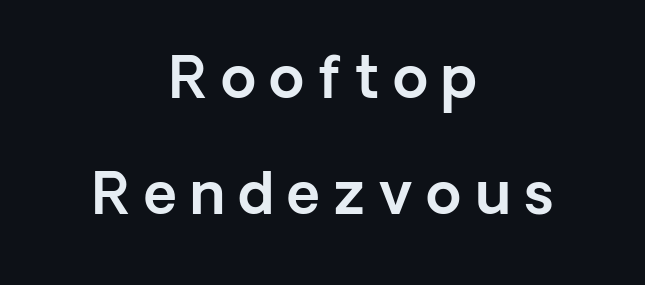
The image shows 57 px sans-serif type, upright; set centered, loose line spacing (2.04x), unusually wide letter spacing (+0.24 em), not underlined; a medium x-height.
